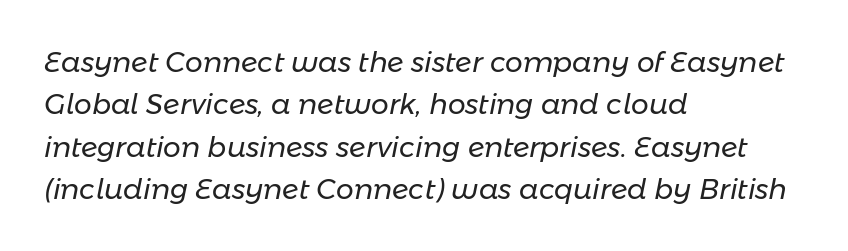
The image shows 28 px regular-weight type, italic (leaning right); set left-aligned, normal line spacing (1.51x), normal letter spacing, not underlined; low stroke contrast and a medium x-height.
